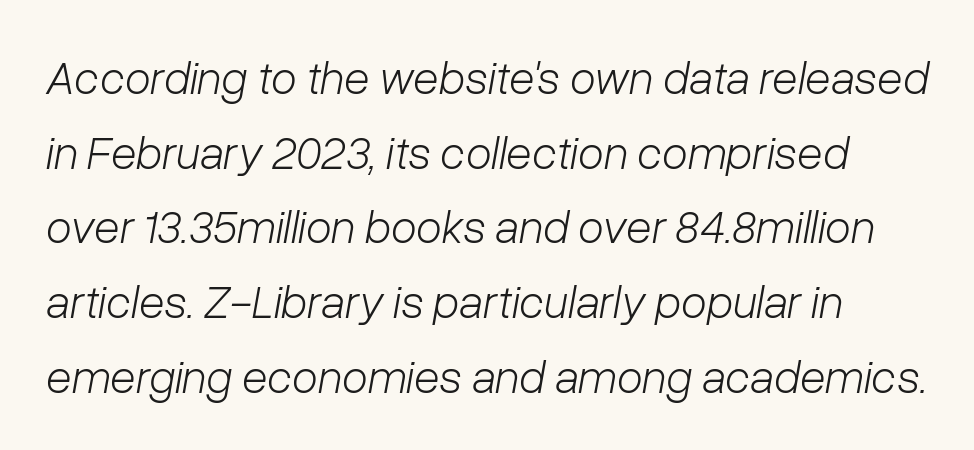
Q: Is the text bold? A: No.
Q: Is the text italic (slanted)? A: Yes, it leans right by about 10 degrees.
Q: Is the text underlined? A: No.
Q: How is the paragraph aligned? A: Left-aligned.
Q: Is the spacing between letters normal or unusually wide? A: Normal.
Q: Is the spacing between lines tight, normal or loose? A: Normal.
Q: Width (condensed, normal, or wide)? A: Normal.
Q: Stroke contrast? A: Low.
Q: x-height? A: Medium.
Q: Monospaced? A: No.
